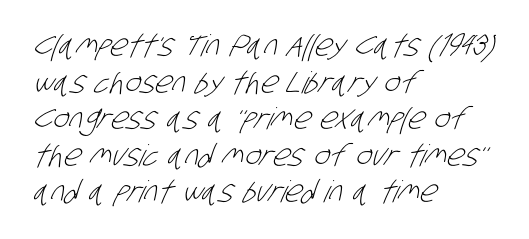
{"serif": "no", "bold": "no", "weight": "light", "width": "condensed", "stroke_contrast": "low", "x_height": "large", "monospaced": "no", "underline": "no", "align": "left", "line_spacing_ratio": 1.22, "letter_spacing": "normal", "letter_spacing_em": 0.0, "glyph_px": 30}
